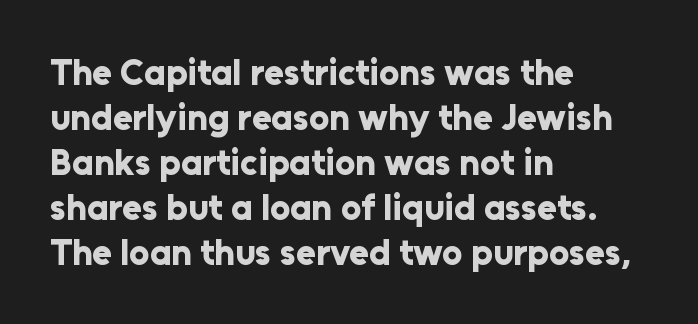
This sample keeps an unexceptional amount of space between lines. The passage is arranged the way most books set body copy — flush left. Compared with typical body copy, the letter spacing here is the same. Descenders hang freely into open space. Strong, thick strokes mark this as bold type.
